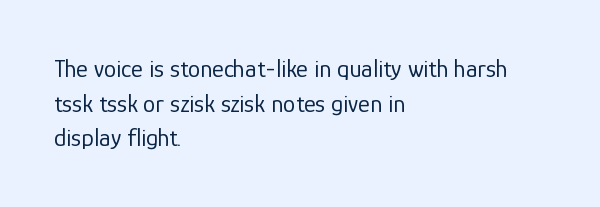
The image shows 25 px text type, upright; set left-aligned, normal line spacing (1.39x), normal letter spacing, not underlined.
